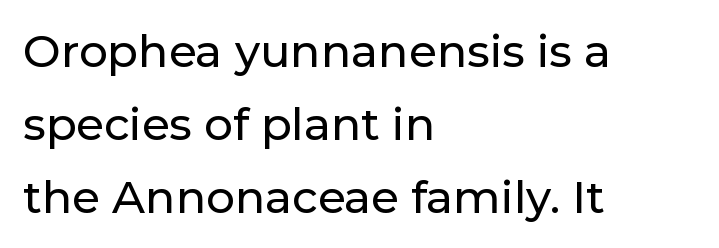
The line-height multiplier appears to be the usual default. Between one letter and the next there's only the usual sliver of space. Clear beneath every line of the passage. When letters stand straight like this, we call the style roman or upright. Looks like regular typesetting: each glyph gets only the width it needs. Examine the stroke ends and you'll find no serifs.
